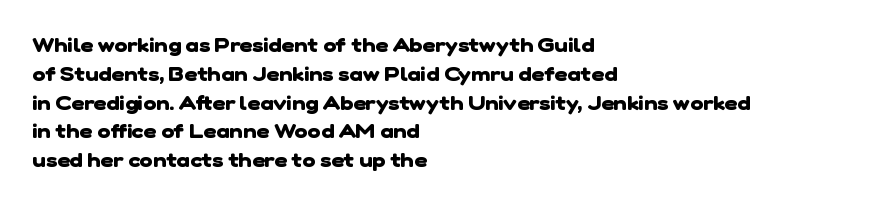
{"bold": "yes", "underline": "no", "align": "left", "line_spacing": "normal", "line_spacing_ratio": 1.44, "letter_spacing": "normal", "letter_spacing_em": 0.0, "glyph_px": 20}
